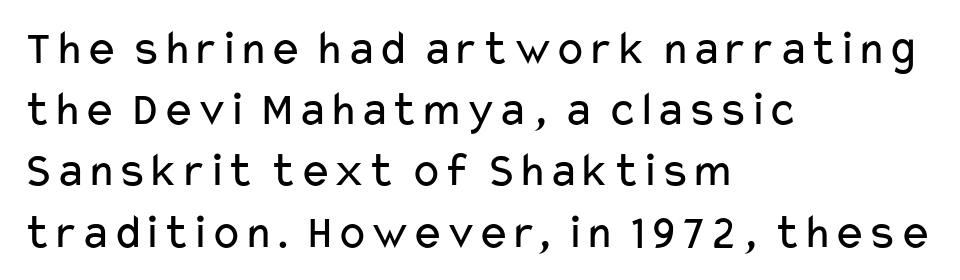
The image shows 49 px regular-weight, wide sans-serif type, upright; set left-aligned, normal line spacing (1.25x), normal letter spacing, not underlined; low stroke contrast and a medium x-height.
